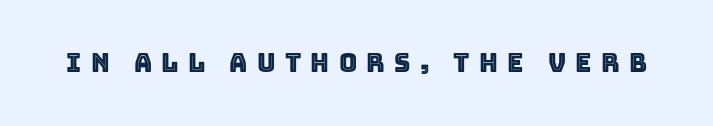
{"italic": "no", "underline": "no", "letter_spacing": "wide", "letter_spacing_em": 0.37, "glyph_px": 25}
